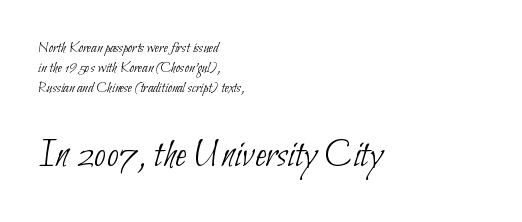
Q: Is the text bold? A: No.
Q: Is the typeface a serif or a sans-serif typeface? A: Sans-serif.
Q: Is the text underlined? A: No.
Q: How is the paragraph aligned? A: Left-aligned.
Q: Is the spacing between letters normal or unusually wide? A: Normal.
Q: Is the spacing between lines tight, normal or loose? A: Normal.
Q: Which block of text is set in a larger size, the first (top) or the second (bottom)? A: The second (bottom) one.
Q: Width (condensed, normal, or wide)? A: Condensed.
Q: Stroke contrast? A: Low.
Q: x-height? A: Small.
Q: Monospaced? A: No.
